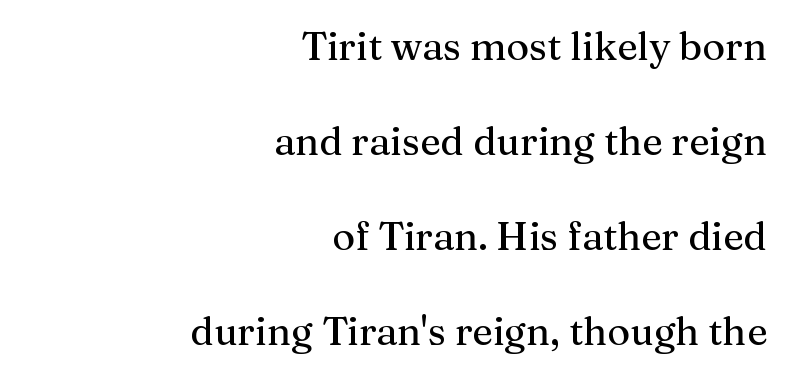
{"serif": "yes", "italic": "no", "width": "normal", "stroke_contrast": "medium", "x_height": "medium", "monospaced": "no", "underline": "no", "align": "right", "line_spacing": "loose", "line_spacing_ratio": 2.44, "letter_spacing": "normal", "letter_spacing_em": 0.0, "glyph_px": 39}
